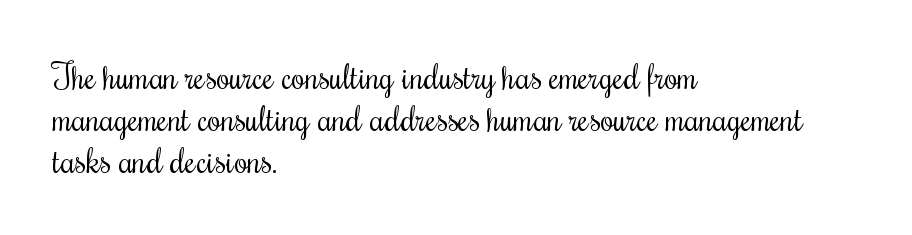
The image shows 34 px regular-weight, condensed serif type; set left-aligned, line spacing 1.23x, normal letter spacing, not underlined; medium stroke contrast and a small x-height.
